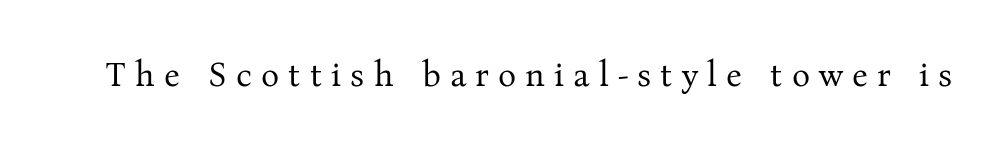
{"serif": "yes", "italic": "no", "bold": "no", "weight": "regular", "width": "normal", "stroke_contrast": "medium", "x_height": "medium", "monospaced": "no", "underline": "no", "letter_spacing": "wide", "letter_spacing_em": 0.27, "glyph_px": 34}
